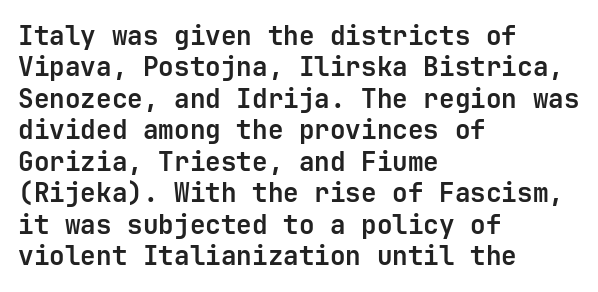
Posture: straight, roman, zero tilt. A student would call this left alignment; a typographer would say flush left, rag right. Rule under the text: the space is simply empty. Between one letter and the next there's only the usual sliver of space. Plenty of ink on the page — the face is bold.
